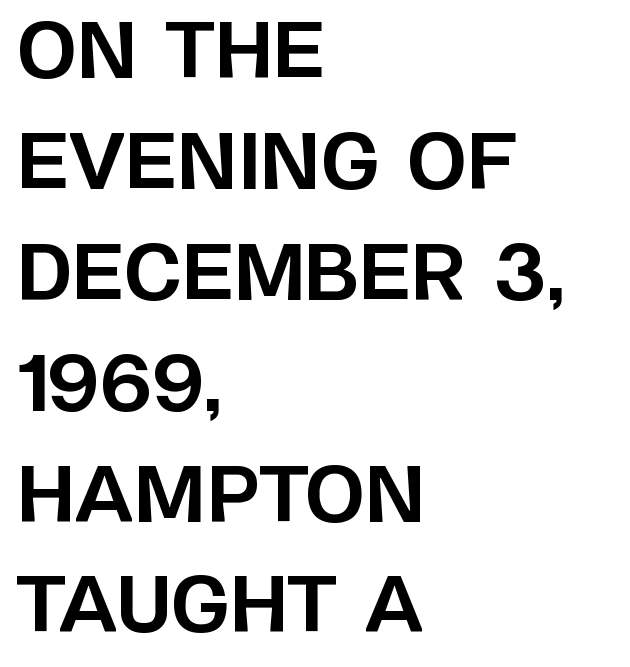
Every stem runs plumb, perpendicular to the baseline. Look at the bottom of the vertical strokes: they stop flat, with no serifs. The lines sit at an ordinary, default distance from one another. The rendering uses natural spacing where letterforms have individual widths.
